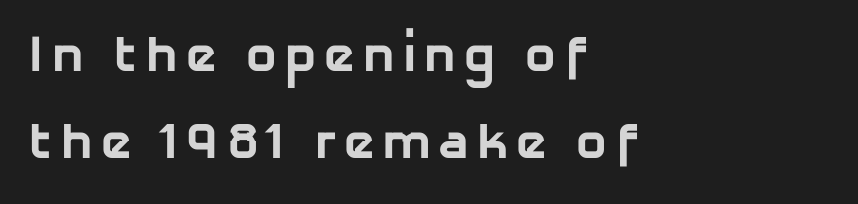
Has an underline been added? It has not. The glyphs in this specimen are sans serif. Every row of glyphs begins at an identical x-position on the left. The passage shown is typed in a proportional face where columns would drift.
